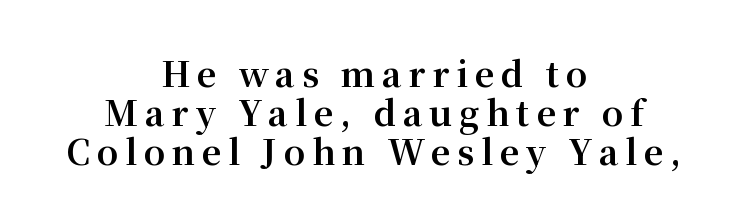
{"serif": "yes", "italic": "no", "bold": "yes", "weight": "bold", "width": "normal", "stroke_contrast": "medium", "x_height": "medium", "monospaced": "no", "underline": "no", "align": "center", "line_spacing": "tight", "line_spacing_ratio": 1.15, "letter_spacing": "wide", "letter_spacing_em": 0.2, "glyph_px": 34}
